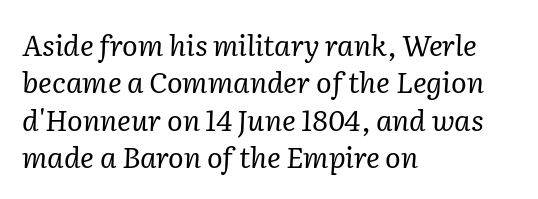
The image shows 29 px regular-weight serif type, italic (leaning right); set left-aligned, normal line spacing (1.29x), normal letter spacing, not underlined; low stroke contrast and a medium x-height.
